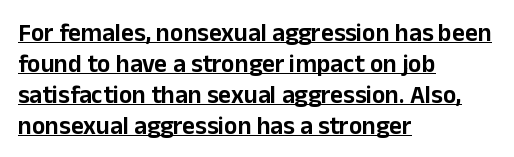
{"italic": "no", "underline": "yes", "align": "left", "line_spacing_ratio": 1.24, "letter_spacing": "normal", "letter_spacing_em": 0.0, "glyph_px": 25}
